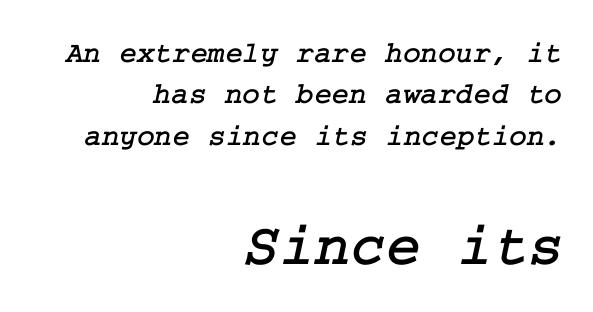
The image shows 60 px serif type; set right-aligned, normal line spacing (1.38x), normal letter spacing, not underlined; the second (bottom) block is 2.0x larger; low stroke contrast and a medium x-height.
